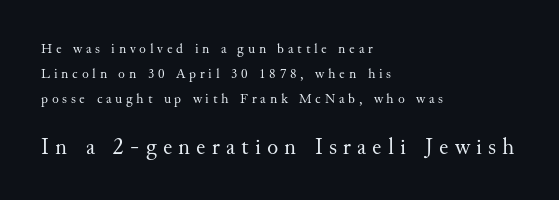
The image shows 23 px text type, upright; set left-aligned, line spacing 1.8x, unusually wide letter spacing (+0.27 em), not underlined; the second (bottom) block is 1.64x larger.
